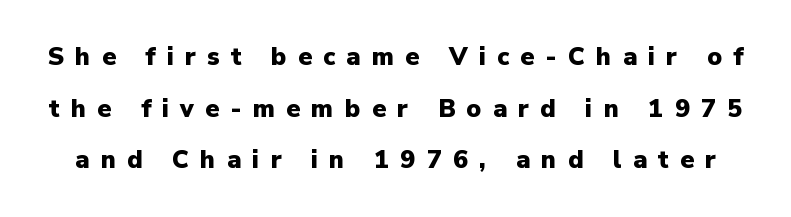
Q: Is the text bold? A: Yes.
Q: Is the text italic (slanted)? A: No, it is upright.
Q: Is the text underlined? A: No.
Q: Is the spacing between letters normal or unusually wide? A: Unusually wide.
Q: Is the spacing between lines tight, normal or loose? A: Loose.
